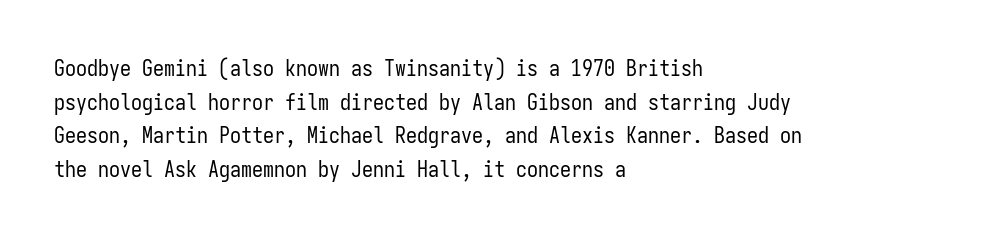
The image shows 22 px text type, upright; set left-aligned, normal line spacing (1.53x), normal letter spacing, not underlined.
